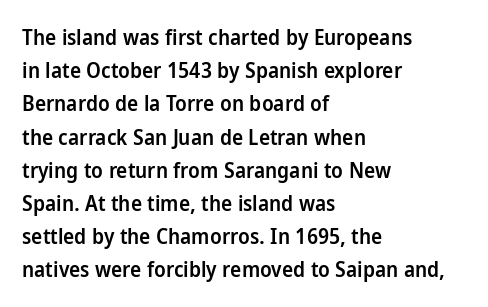
{"italic": "no", "bold": "semi", "underline": "no", "align": "left", "line_spacing": "normal", "line_spacing_ratio": 1.58, "letter_spacing": "normal", "letter_spacing_em": 0.0, "glyph_px": 21}
